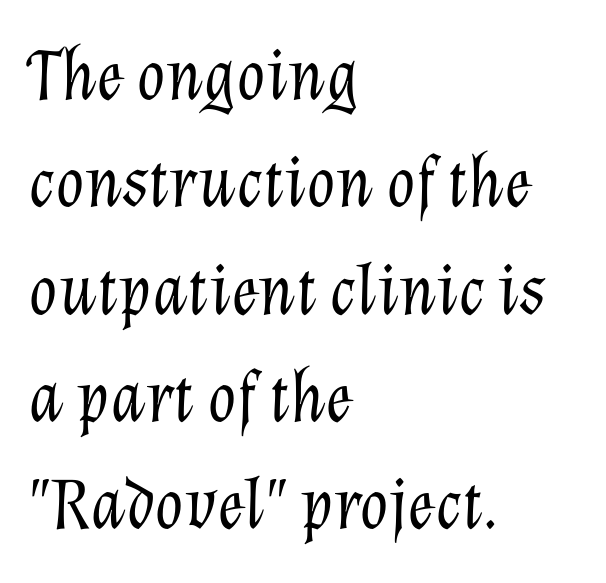
{"italic": "yes", "lean": "right", "slant_degrees": 12, "bold": "no", "weight": "light", "width": "normal", "stroke_contrast": "low", "x_height": "medium", "monospaced": "no", "underline": "no", "align": "left", "line_spacing": "normal", "line_spacing_ratio": 1.45, "letter_spacing": "normal", "letter_spacing_em": 0.0, "glyph_px": 74}
